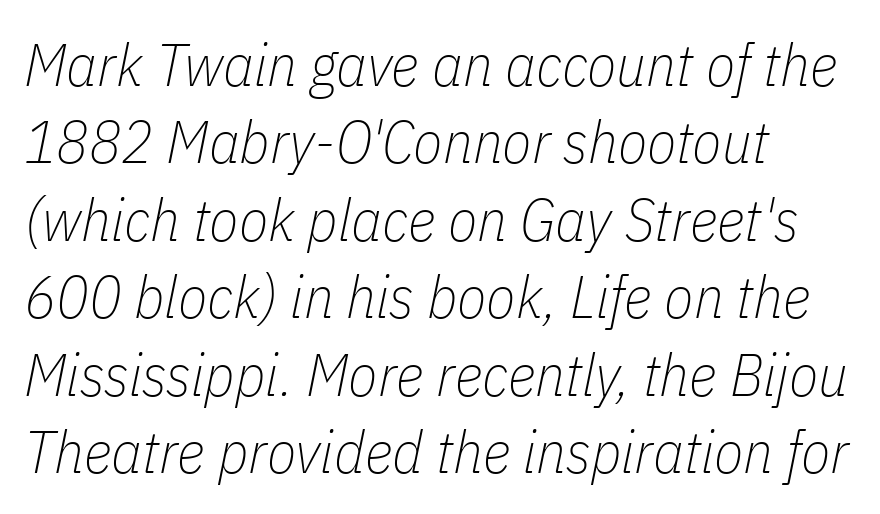
The image shows 60 px thin, condensed type, italic (leaning right); set left-aligned, normal line spacing (1.29x), normal letter spacing, not underlined; low stroke contrast and a medium x-height.
